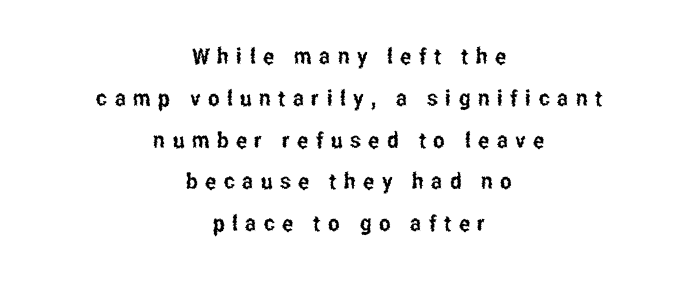
Does the copy run flush right? No — it is centered line by line. Notice how the stems are strictly vertical — no italics here. Here the glyphs are tracked loosely, breaking word shapes into spaced letters. What's the leading like? Stretched, with rows far apart.
